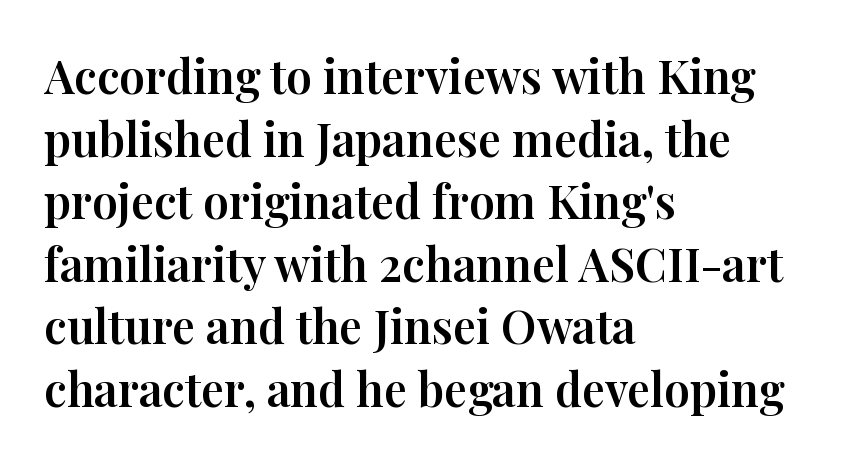
The image shows 46 px serif type, upright; set left-aligned, normal line spacing (1.36x), normal letter spacing, not underlined; high stroke contrast and a medium x-height.
